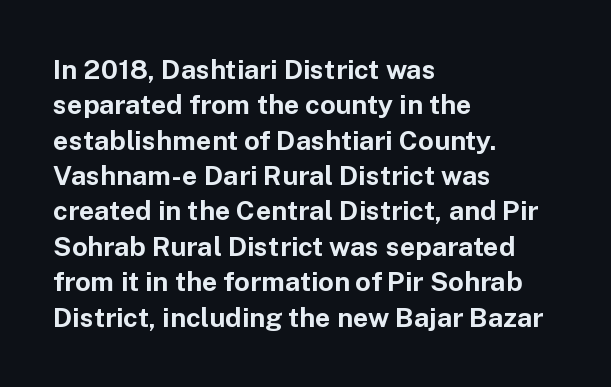
{"italic": "no", "bold": "yes", "underline": "no", "align": "left", "line_spacing": "normal", "line_spacing_ratio": 1.31, "letter_spacing": "normal", "letter_spacing_em": 0.0, "glyph_px": 27}
